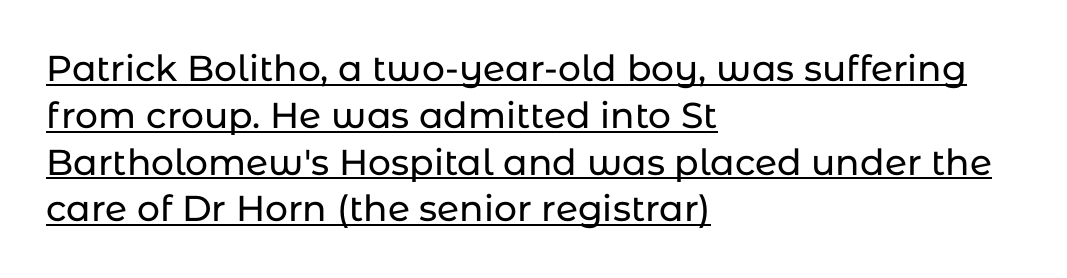
Q: Is the text italic (slanted)? A: No, it is upright.
Q: Is the typeface a serif or a sans-serif typeface? A: Sans-serif.
Q: Is the text underlined? A: Yes.
Q: How is the paragraph aligned? A: Left-aligned.
Q: Is the spacing between letters normal or unusually wide? A: Normal.
Q: Is the spacing between lines tight, normal or loose? A: Normal.
Q: Width (condensed, normal, or wide)? A: Normal.
Q: Stroke contrast? A: Low.
Q: x-height? A: Medium.
Q: Monospaced? A: No.
